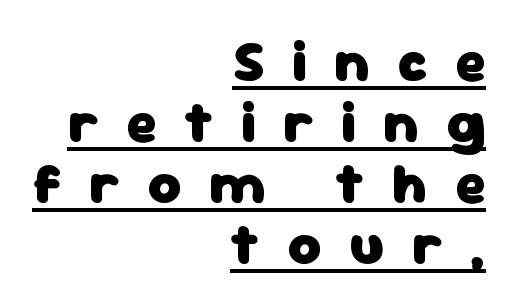
Q: Is the text bold? A: Yes.
Q: Is the text italic (slanted)? A: No, it is upright.
Q: Is the typeface a serif or a sans-serif typeface? A: Sans-serif.
Q: Is the text underlined? A: Yes.
Q: How is the paragraph aligned? A: Right-aligned.
Q: Is the spacing between letters normal or unusually wide? A: Unusually wide.
Q: Is the spacing between lines tight, normal or loose? A: Tight.
Q: Width (condensed, normal, or wide)? A: Normal.
Q: Stroke contrast? A: Low.
Q: x-height? A: Medium.
Q: Monospaced? A: No.
